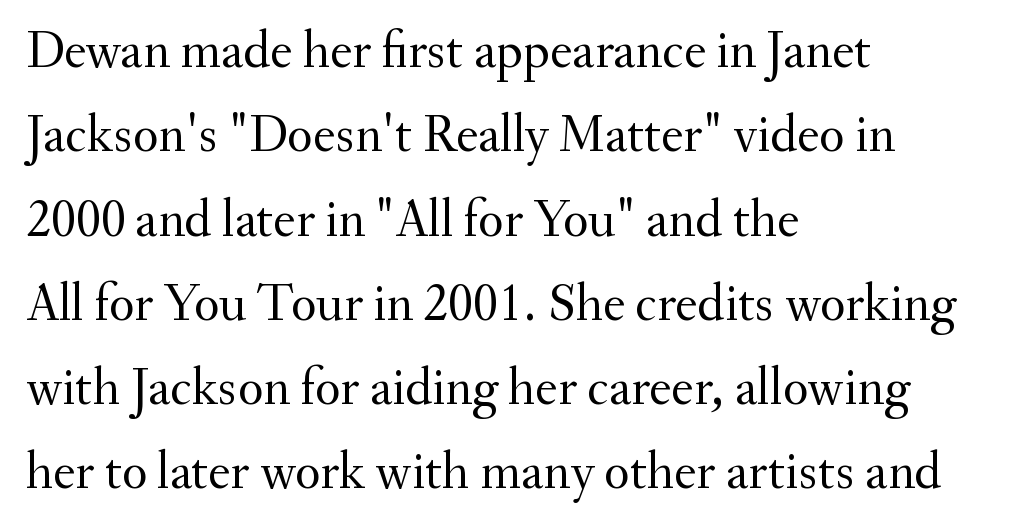
Q: Is the text bold? A: No.
Q: Is the text italic (slanted)? A: No, it is upright.
Q: Is the typeface a serif or a sans-serif typeface? A: Serif.
Q: Is the text underlined? A: No.
Q: How is the paragraph aligned? A: Left-aligned.
Q: Is the spacing between letters normal or unusually wide? A: Normal.
Q: Is the spacing between lines tight, normal or loose? A: Normal.
Q: Width (condensed, normal, or wide)? A: Normal.
Q: Stroke contrast? A: Medium.
Q: x-height? A: Small.
Q: Monospaced? A: No.
